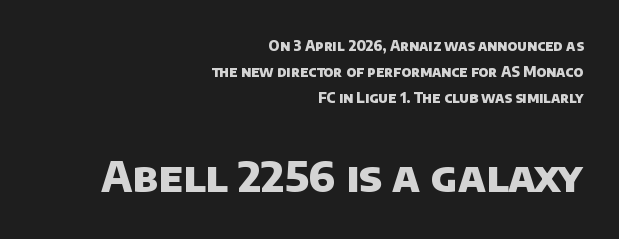
{"serif": "no", "bold": "yes", "weight": "heavy", "width": "normal", "stroke_contrast": "low", "x_height": "large", "monospaced": "no", "underline": "no", "align": "right", "line_spacing_ratio": 1.87, "letter_spacing": "normal", "letter_spacing_em": 0.0, "larger_block": "second", "size_ratio": 3.0, "glyph_px": 42}
